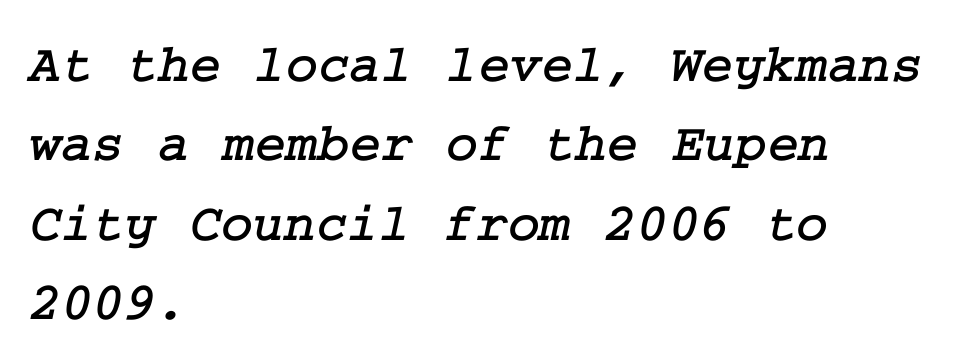
Q: Is the typeface a serif or a sans-serif typeface? A: Serif.
Q: Is the text underlined? A: No.
Q: How is the paragraph aligned? A: Left-aligned.
Q: Is the spacing between letters normal or unusually wide? A: Normal.
Q: Is the spacing between lines tight, normal or loose? A: Normal.
Q: Width (condensed, normal, or wide)? A: Normal.
Q: Stroke contrast? A: Low.
Q: x-height? A: Medium.
